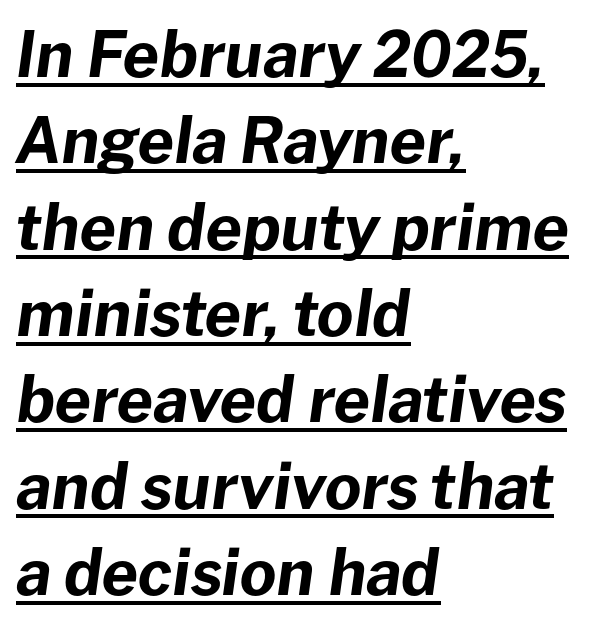
Q: Is the text bold? A: Yes.
Q: Is the text italic (slanted)? A: Yes, it leans right by about 8 degrees.
Q: Is the text underlined? A: Yes.
Q: How is the paragraph aligned? A: Left-aligned.
Q: Is the spacing between letters normal or unusually wide? A: Normal.
Q: Is the spacing between lines tight, normal or loose? A: Normal.
Q: Width (condensed, normal, or wide)? A: Normal.
Q: Stroke contrast? A: Low.
Q: x-height? A: Medium.
Q: Monospaced? A: No.
